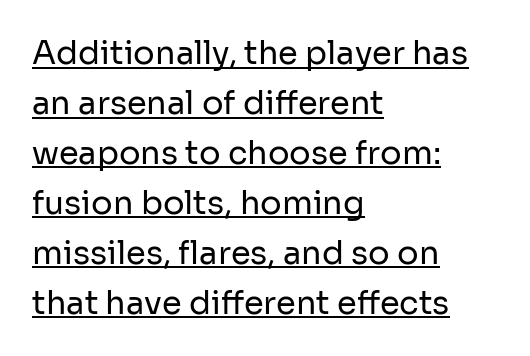
{"serif": "no", "italic": "no", "bold": "no", "weight": "regular", "width": "normal", "stroke_contrast": "low", "x_height": "medium", "monospaced": "no", "underline": "yes", "align": "left", "line_spacing": "normal", "line_spacing_ratio": 1.56, "letter_spacing": "normal", "letter_spacing_em": 0.0, "glyph_px": 32}
